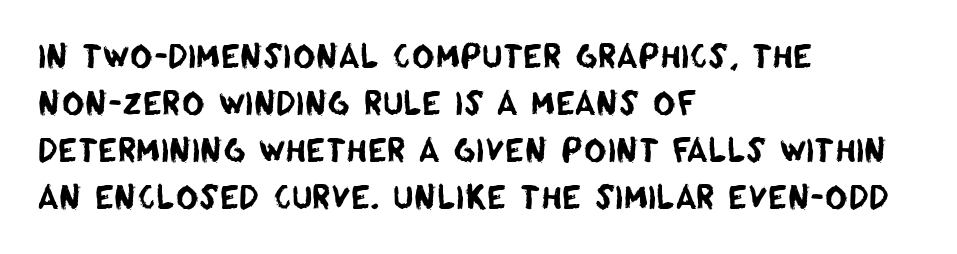
Only glyphs here, with clear space below each row. Examine the stroke ends and you'll find no serifs. Note the varied advance widths — an 'i' is clearly narrower than an 'm'. Every row of glyphs begins at an identical x-position on the left.
